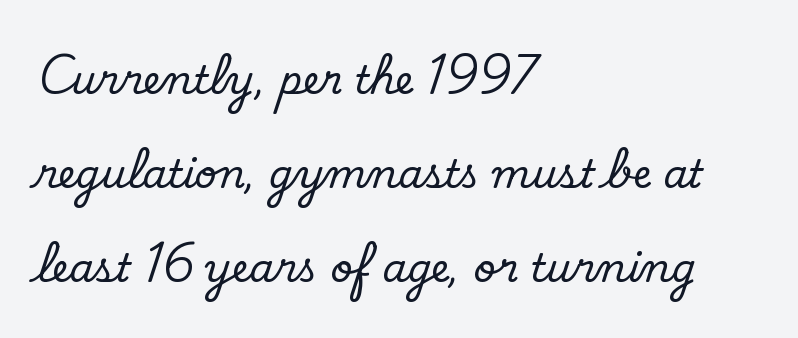
Q: Is the text bold? A: No.
Q: Is the typeface a serif or a sans-serif typeface? A: Sans-serif.
Q: Is the text underlined? A: No.
Q: How is the paragraph aligned? A: Left-aligned.
Q: Is the spacing between letters normal or unusually wide? A: Normal.
Q: Is the spacing between lines tight, normal or loose? A: Loose.
Q: Width (condensed, normal, or wide)? A: Normal.
Q: Stroke contrast? A: Low.
Q: x-height? A: Small.
Q: Monospaced? A: No.
